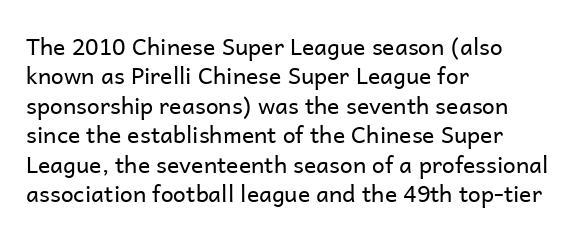
It's the straight-up-and-down kind of type. The face used here is rendered with its standard letterfit. The setting favours the left margin, as ordinary paragraphs usually do. This is not heavy type; no bold has been used. Interline gaps are of average width in this sample.
